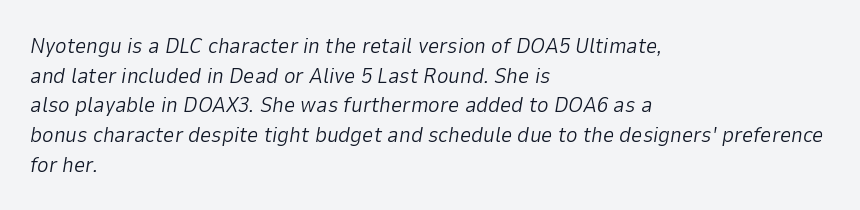
{"italic": "yes", "lean": "right", "slant_degrees": 9, "bold": "no", "underline": "no", "align": "left", "line_spacing": "normal", "line_spacing_ratio": 1.35, "letter_spacing": "normal", "letter_spacing_em": 0.0, "glyph_px": 22}
